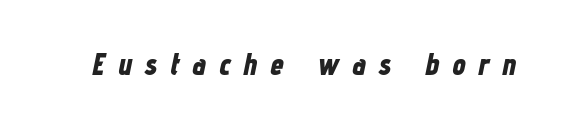
{"italic": "yes", "lean": "right", "slant_degrees": 12, "bold": "yes", "weight": "bold", "width": "condensed", "stroke_contrast": "low", "x_height": "medium", "monospaced": "no", "underline": "no", "letter_spacing": "wide", "letter_spacing_em": 0.43, "glyph_px": 30}
